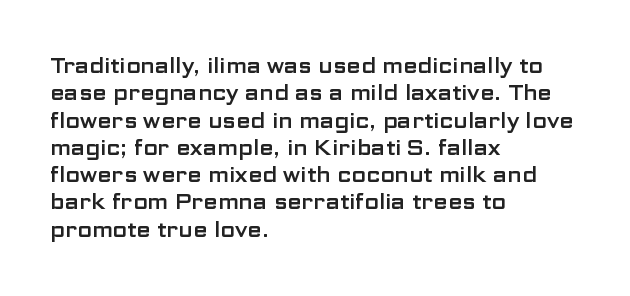
{"italic": "no", "underline": "no", "align": "left", "line_spacing": "normal", "line_spacing_ratio": 1.3, "letter_spacing": "normal", "letter_spacing_em": 0.0, "glyph_px": 21}
